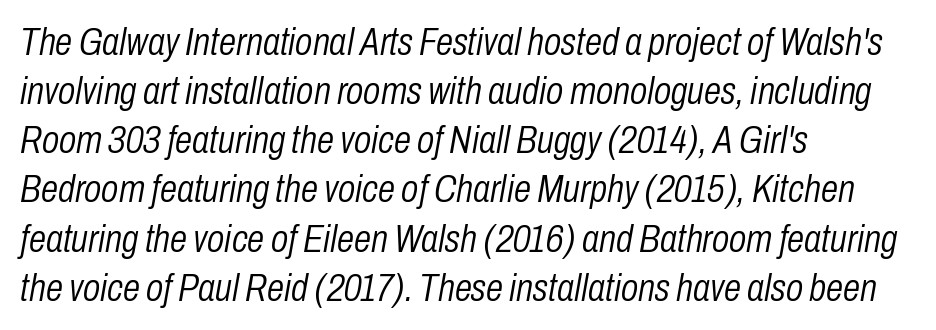
The type is set solid horizontally, with unmodified tracking. Vertical stems look standard width or narrower in stroke. The lines in this sample share a left origin and differ only in where they stop. Underlining? Definitely not there. These lines are rendered in a variable-pitch font.
